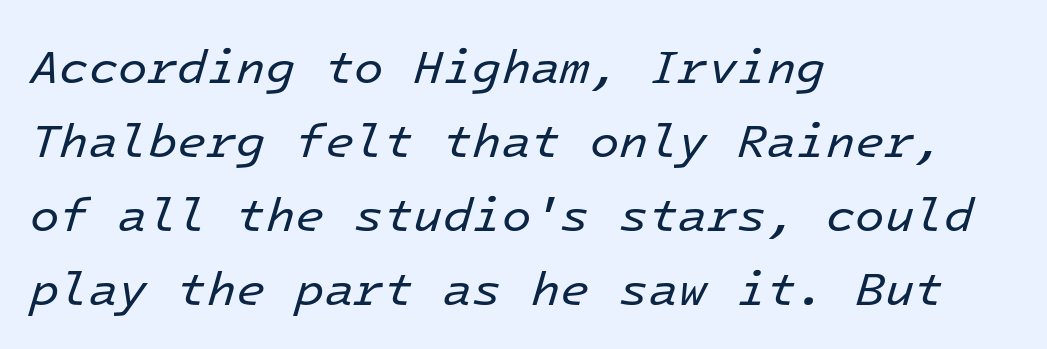
Does extra space separate the letters? No, they use regular spacing. No word sits above an underline. Yep, that's italic — everything's leaning. Monospaced: the letters line up in strict vertical columns.
